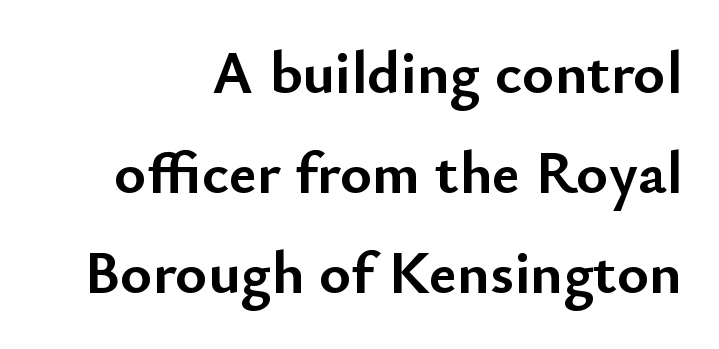
{"serif": "no", "italic": "no", "bold": "yes", "weight": "semibold", "width": "normal", "stroke_contrast": "low", "x_height": "small", "monospaced": "no", "underline": "no", "align": "right", "line_spacing": "normal", "line_spacing_ratio": 1.64, "letter_spacing": "normal", "letter_spacing_em": 0.0, "glyph_px": 61}
